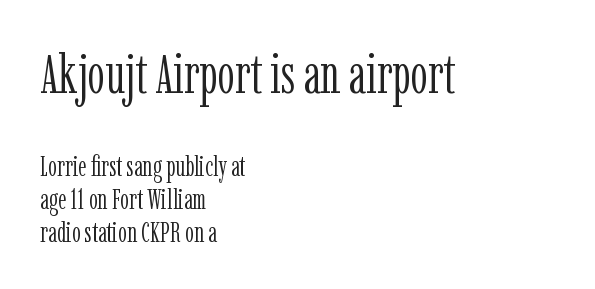
This rendering leaves character spacing at its baseline value. The rag falls on the right side of this text block. No word sits above an underline. These lines were composed using upright roman letters.
